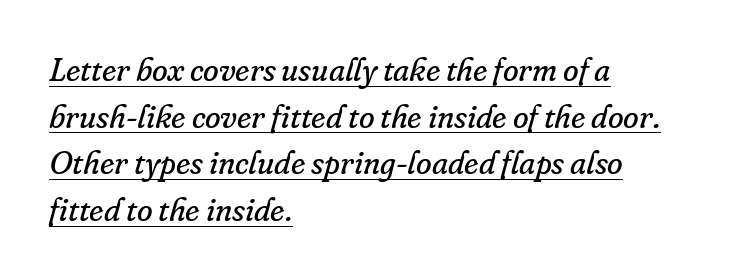
The image shows 32 px regular-weight serif type, italic (leaning right); set left-aligned, normal line spacing (1.46x), normal letter spacing, underlined; low stroke contrast and a small x-height.
